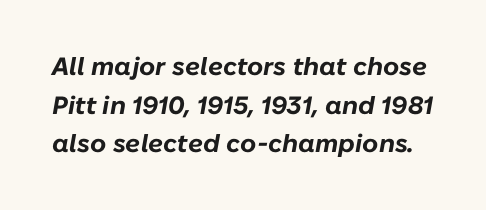
The words here are not underlined. This sample uses an oblique cut, with every glyph tilted off the vertical. You could call the tracking neutral — neither tight nor loose. The lines sit at an ordinary, default distance from one another. Look at the stroke-to-counter ratio: heavy, a bold.
